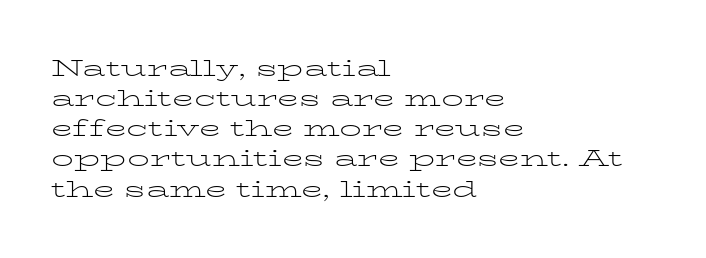
{"italic": "no", "bold": "no", "underline": "no", "align": "left", "line_spacing": "normal", "line_spacing_ratio": 1.37, "letter_spacing": "normal", "letter_spacing_em": 0.0, "glyph_px": 22}
